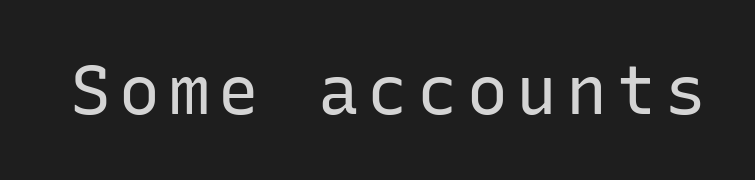
Anything drawn beneath the words? Only blank space. Stems here are at most as thick as an everyday book face. These lines are rendered in a fixed-pitch font. Serif or sans? Sans — the stroke terminals are bare. Does the lettering tilt? It doesn't — this is upright.
